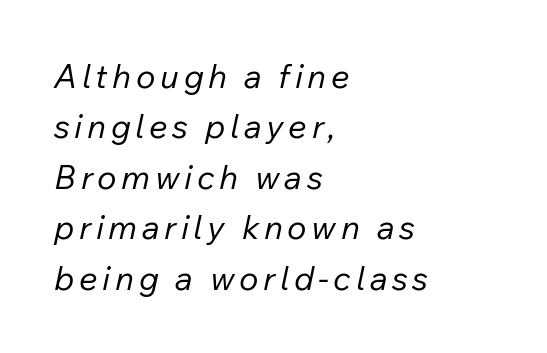
{"italic": "yes", "lean": "right", "slant_degrees": 12, "bold": "no", "weight": "regular", "width": "normal", "stroke_contrast": "low", "x_height": "medium", "monospaced": "no", "underline": "no", "align": "left", "line_spacing": "normal", "line_spacing_ratio": 1.53, "glyph_px": 33}
